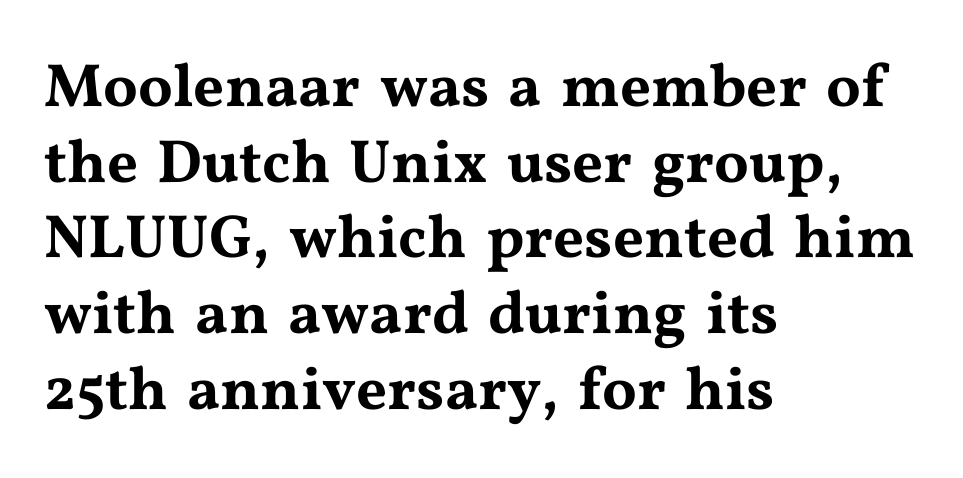
The image shows 61 px wide serif type, upright; set left-aligned, line spacing 1.24x, normal letter spacing, not underlined; medium stroke contrast and a medium x-height.
